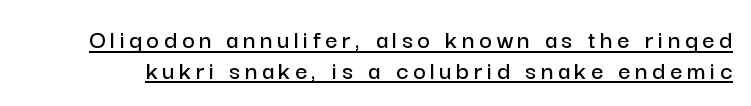
Q: Is the text italic (slanted)? A: No, it is upright.
Q: Is the text underlined? A: Yes.
Q: Is the spacing between lines tight, normal or loose? A: Tight.
